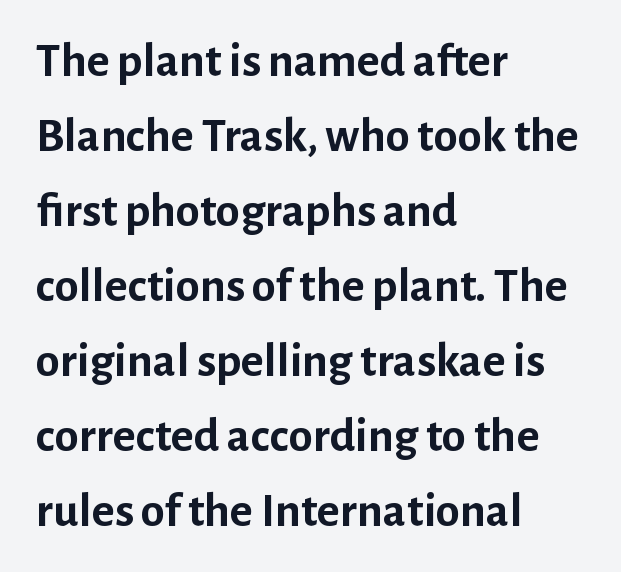
These lines carry a lot of weight — the face is fully bold. Is this a fixed-width face? No — the glyphs have proportional, varying widths. Rule under the text: the space is simply empty. Tracking value appears to be zero — textbook default spacing.
